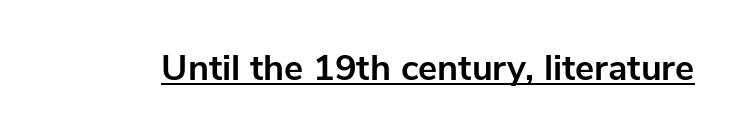
The image shows 36 px bold sans-serif type, upright; set normal letter spacing, underlined; low stroke contrast and a medium x-height.
